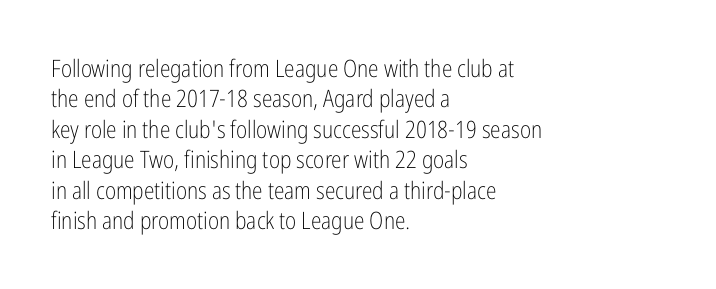
Q: Is the text bold? A: No.
Q: Is the text italic (slanted)? A: No, it is upright.
Q: Is the text underlined? A: No.
Q: How is the paragraph aligned? A: Left-aligned.
Q: Is the spacing between letters normal or unusually wide? A: Normal.
Q: Is the spacing between lines tight, normal or loose? A: Normal.
